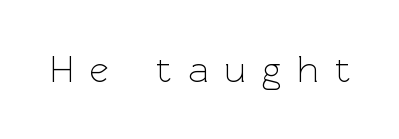
Q: Is the text bold? A: No.
Q: Is the text italic (slanted)? A: No, it is upright.
Q: Is the typeface a serif or a sans-serif typeface? A: Sans-serif.
Q: Is the text underlined? A: No.
Q: Is the spacing between letters normal or unusually wide? A: Unusually wide.
Q: Width (condensed, normal, or wide)? A: Normal.
Q: x-height? A: Medium.
Q: Monospaced? A: No.
